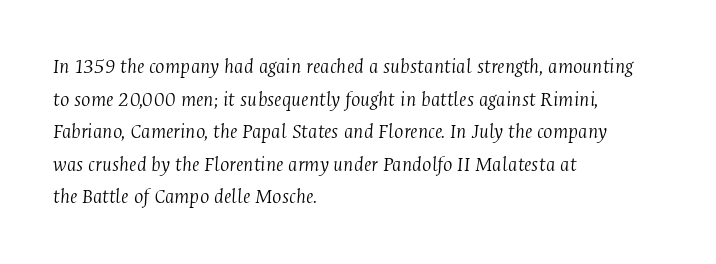
The image shows 22 px text type, italic (leaning right); set left-aligned, normal line spacing (1.48x), normal letter spacing, not underlined.
